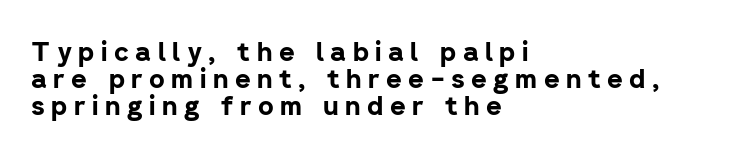
Reading down the column, the eye jumps only a short way to each next line. In terms of posture, this sample is upright. Someone cranked the tracking dial way up on this one. Bare-footed words on every line.
